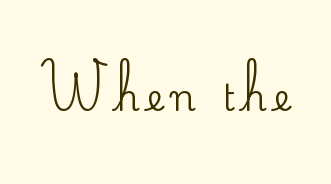
Q: Is the text italic (slanted)? A: No, it is upright.
Q: Is the typeface a serif or a sans-serif typeface? A: Serif.
Q: Is the text underlined? A: No.
Q: Is the spacing between letters normal or unusually wide? A: Unusually wide.
Q: Width (condensed, normal, or wide)? A: Normal.
Q: Stroke contrast? A: Medium.
Q: x-height? A: Small.
Q: Monospaced? A: No.
